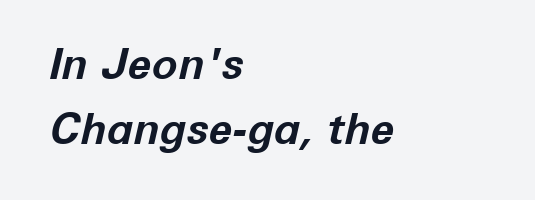
Nobody drew a line under any word here. Varying glyph widths throughout — classic text-font behaviour. What weight is shown? A full bold with thick strokes. The space between consecutive lines is moderate. The line texture is even and compact thanks to regular tracking. These lines are set flush left with a ragged right edge.
